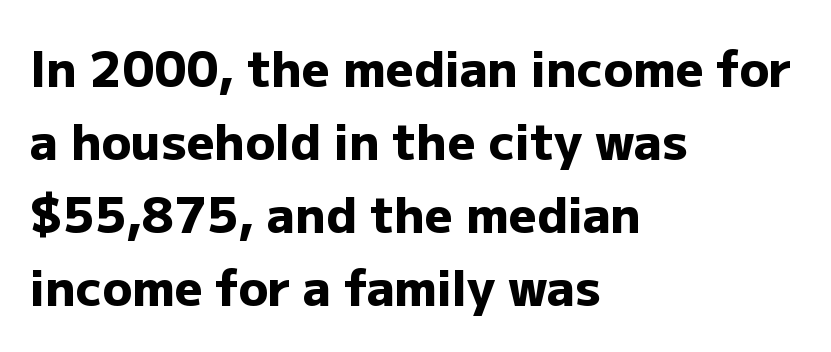
Bare-footed words on every line. Ordinary non-slanted type is in use. You can tell from the bare stems that sans-serif type was used. Typographic density is high because the face is bold. This rendering uses left alignment, leaving the right contour irregular.
